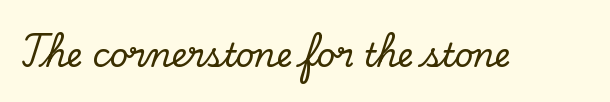
Q: Is the text italic (slanted)? A: Yes.
Q: Is the typeface a serif or a sans-serif typeface? A: Serif.
Q: Is the text underlined? A: No.
Q: Is the spacing between letters normal or unusually wide? A: Normal.
Q: Width (condensed, normal, or wide)? A: Normal.
Q: Stroke contrast? A: Low.
Q: x-height? A: Small.
Q: Monospaced? A: No.
